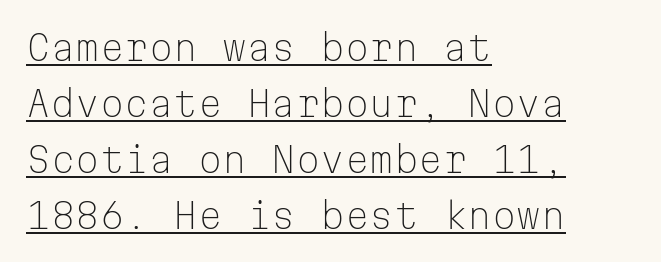
{"serif": "no", "italic": "no", "bold": "no", "weight": "light", "width": "normal", "stroke_contrast": "low", "x_height": "medium", "monospaced": "yes", "underline": "yes", "align": "left", "line_spacing": "normal", "line_spacing_ratio": 1.6, "letter_spacing": "normal", "letter_spacing_em": 0.0, "glyph_px": 35}
